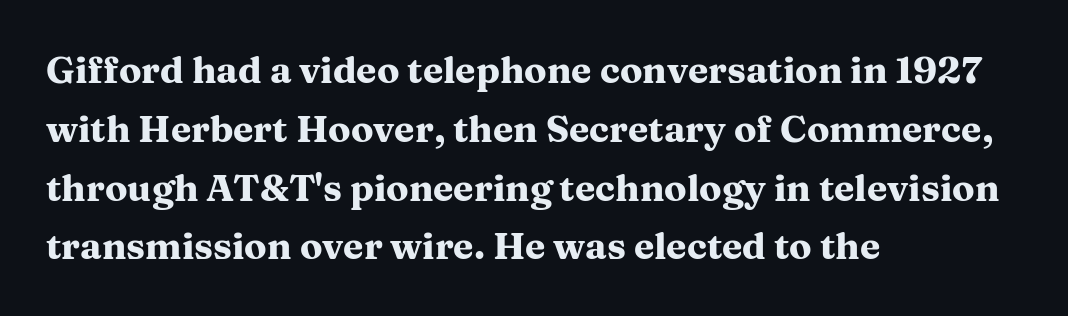
{"serif": "yes", "italic": "no", "bold": "yes", "weight": "heavy", "width": "wide", "stroke_contrast": "medium", "x_height": "medium", "monospaced": "no", "underline": "no", "align": "left", "line_spacing": "normal", "line_spacing_ratio": 1.59, "letter_spacing": "normal", "letter_spacing_em": 0.0, "glyph_px": 37}
